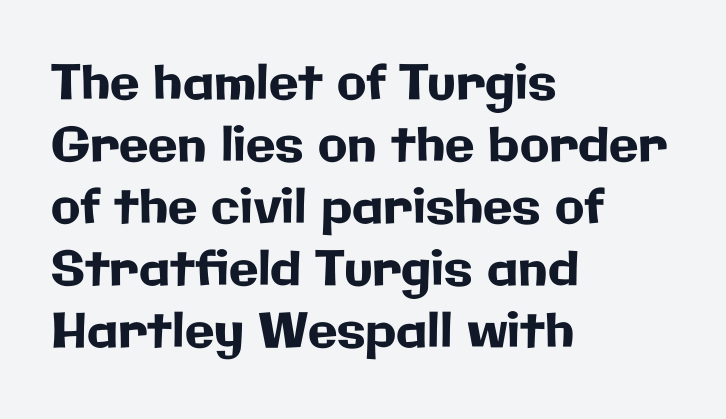
{"serif": "no", "italic": "no", "width": "normal", "stroke_contrast": "low", "x_height": "medium", "monospaced": "no", "underline": "no", "align": "left", "line_spacing": "normal", "line_spacing_ratio": 1.29, "letter_spacing": "normal", "letter_spacing_em": 0.0, "glyph_px": 48}
